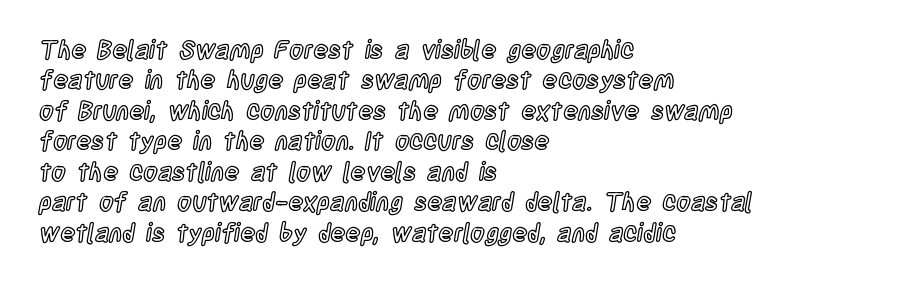
The image shows 25 px text type; set left-aligned, line spacing 1.22x, normal letter spacing, not underlined.
